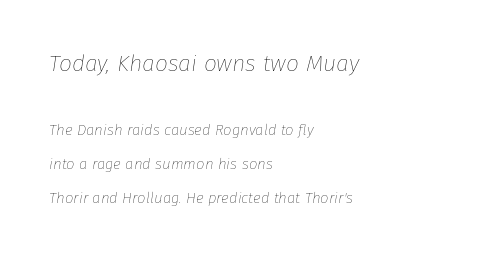
{"italic": "yes", "lean": "right", "slant_degrees": 8, "bold": "no", "underline": "no", "align": "left", "line_spacing": "loose", "line_spacing_ratio": 2.27, "letter_spacing": "normal", "letter_spacing_em": 0.0, "larger_block": "first", "size_ratio": 1.53, "glyph_px": 23}
